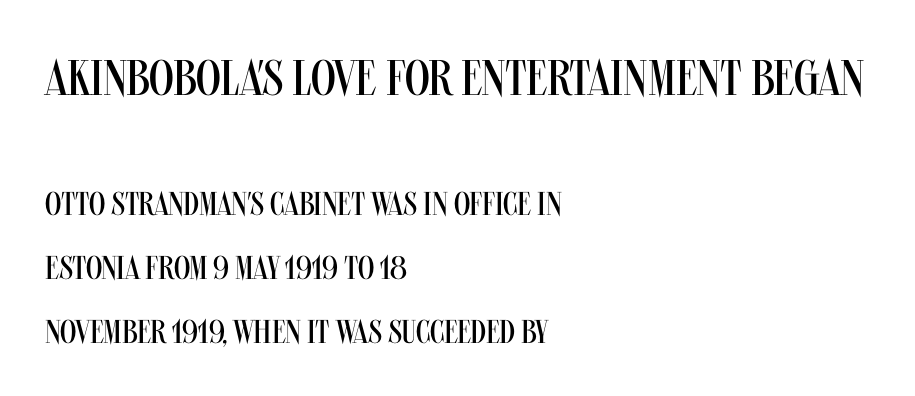
Q: Is the text bold? A: No.
Q: Is the text italic (slanted)? A: No, it is upright.
Q: Is the typeface a serif or a sans-serif typeface? A: Sans-serif.
Q: Is the text underlined? A: No.
Q: How is the paragraph aligned? A: Left-aligned.
Q: Is the spacing between letters normal or unusually wide? A: Normal.
Q: Is the spacing between lines tight, normal or loose? A: Loose.
Q: Which block of text is set in a larger size, the first (top) or the second (bottom)? A: The first (top) one.
Q: Width (condensed, normal, or wide)? A: Condensed.
Q: Stroke contrast? A: Medium.
Q: x-height? A: Large.
Q: Monospaced? A: No.
